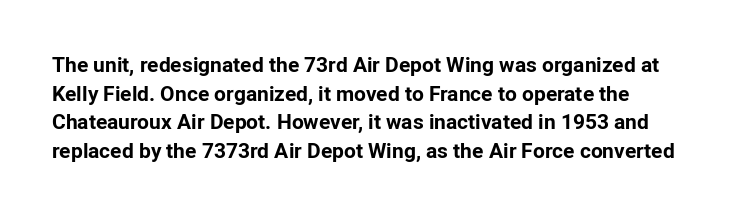
Every stem runs plumb, perpendicular to the baseline. The passage shown is not underscored anywhere. Spacing between characters is what you'd get straight out of the box. The rows are spaced the way most documents space them. The typesetting leans heavy: a genuine bold.
